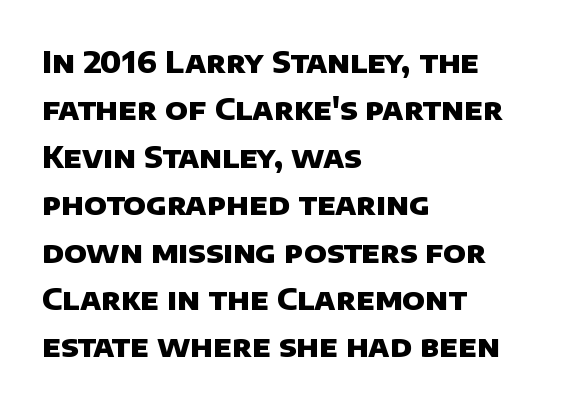
The passage shown has conventional tracking throughout. A sans-serif font was chosen for this passage. Chunky letters — that's bold for sure. Spacing verdict: proportional, widths tailored to each character.
